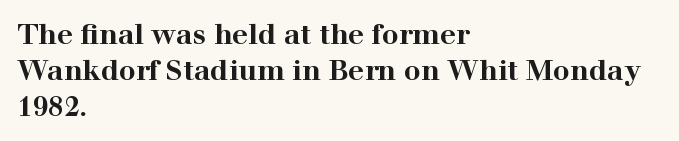
The image shows 28 px bold, wide serif type, upright; set left-aligned, normal line spacing (1.28x), normal letter spacing, not underlined; high stroke contrast and a medium x-height.
